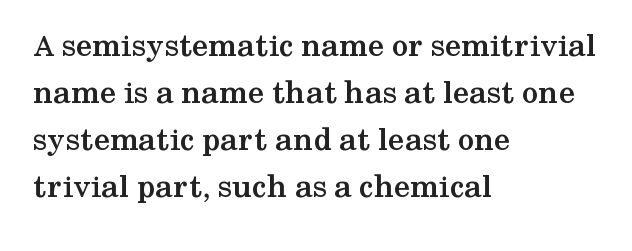
Q: Is the text bold? A: Yes.
Q: Is the text italic (slanted)? A: No, it is upright.
Q: Is the typeface a serif or a sans-serif typeface? A: Serif.
Q: Is the text underlined? A: No.
Q: How is the paragraph aligned? A: Left-aligned.
Q: Is the spacing between letters normal or unusually wide? A: Normal.
Q: Is the spacing between lines tight, normal or loose? A: Normal.
Q: Width (condensed, normal, or wide)? A: Wide.
Q: Stroke contrast? A: Medium.
Q: x-height? A: Medium.
Q: Monospaced? A: No.
